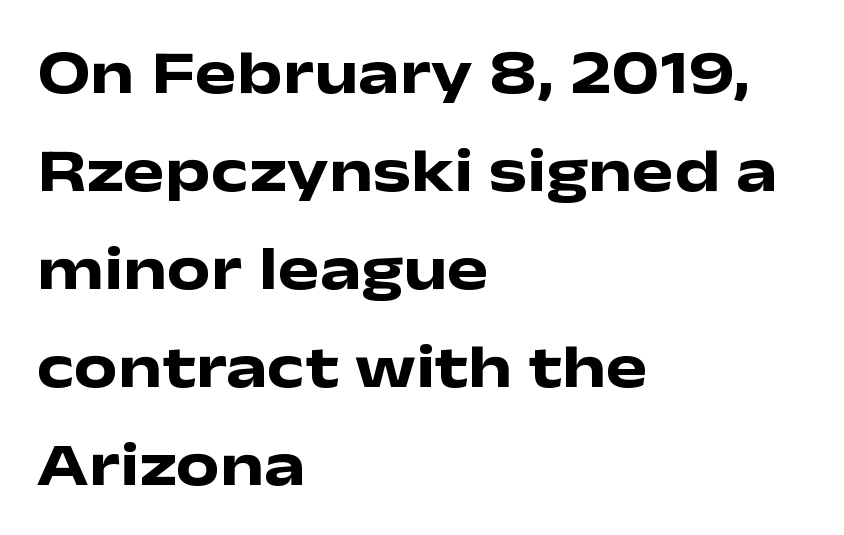
The image shows 62 px heavy, wide sans-serif type, upright; set left-aligned, normal line spacing (1.58x), normal letter spacing, not underlined; low stroke contrast and a medium x-height.
